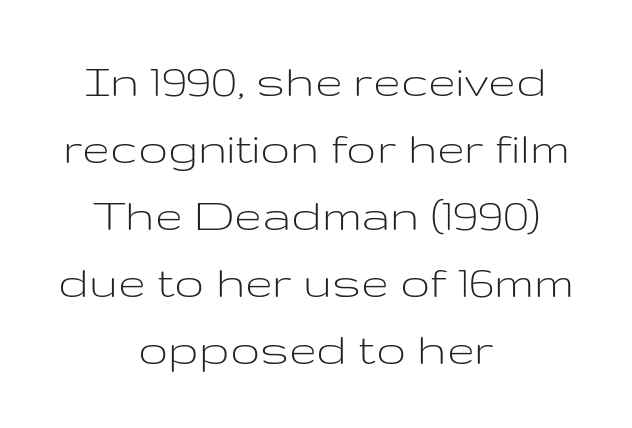
Q: Is the text bold? A: No.
Q: Is the text italic (slanted)? A: No, it is upright.
Q: Is the typeface a serif or a sans-serif typeface? A: Sans-serif.
Q: Is the text underlined? A: No.
Q: How is the paragraph aligned? A: Centered.
Q: Is the spacing between letters normal or unusually wide? A: Normal.
Q: Is the spacing between lines tight, normal or loose? A: Normal.
Q: Width (condensed, normal, or wide)? A: Wide.
Q: Stroke contrast? A: Low.
Q: x-height? A: Medium.
Q: Monospaced? A: No.
